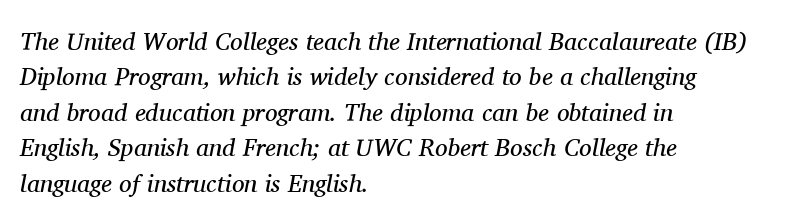
The image shows 25 px text type, italic (leaning right); set left-aligned, normal line spacing (1.42x), normal letter spacing, not underlined.
